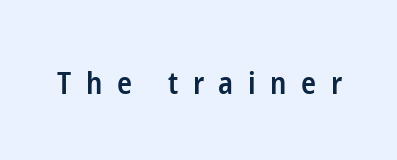
The image shows 31 px semibold, condensed sans-serif type, upright; set unusually wide letter spacing (+0.47 em), not underlined; low stroke contrast and a medium x-height.
